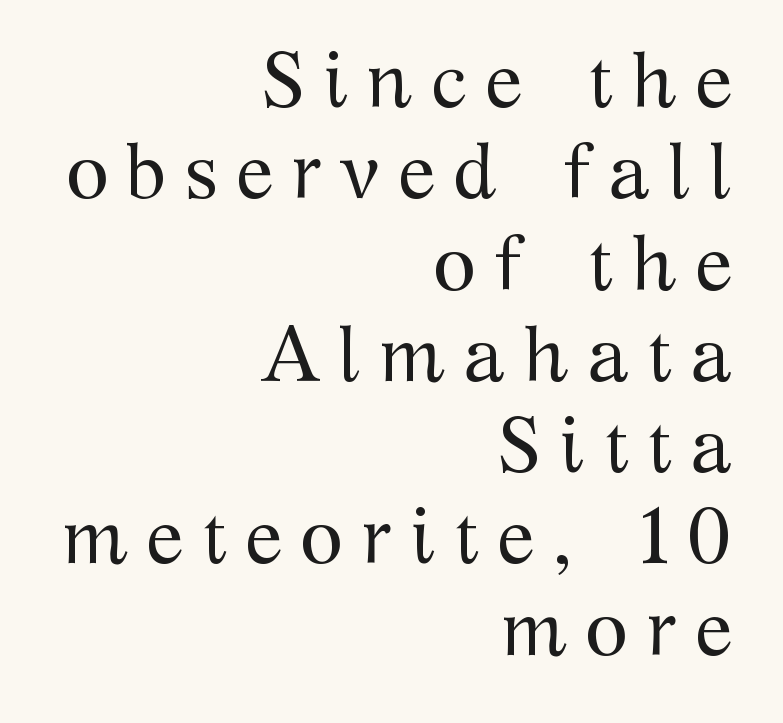
{"serif": "yes", "italic": "no", "bold": "no", "weight": "regular", "width": "normal", "stroke_contrast": "medium", "x_height": "medium", "monospaced": "no", "underline": "no", "align": "right", "line_spacing_ratio": 1.17, "letter_spacing": "wide", "letter_spacing_em": 0.23, "glyph_px": 78}
